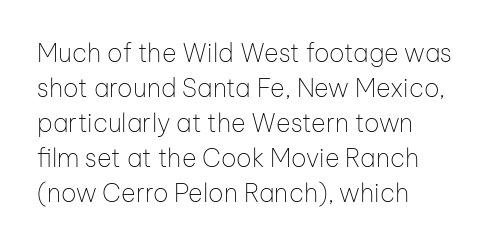
The image shows 25 px text type, upright; set left-aligned, normal line spacing (1.4x), normal letter spacing, not underlined.
